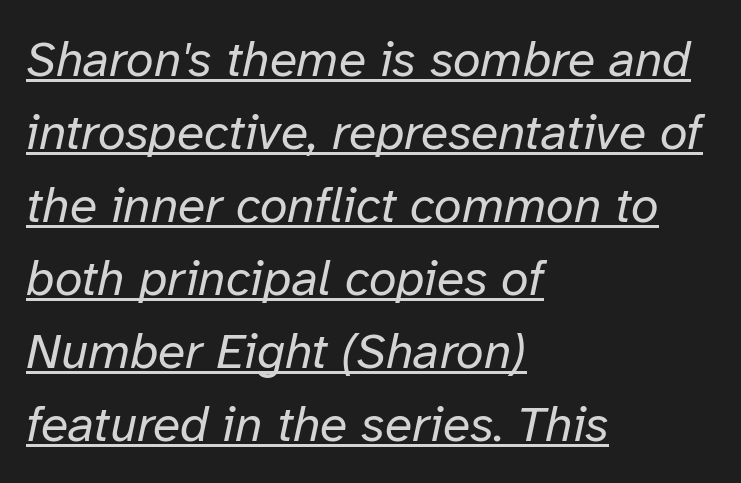
The compositor pushed each line to the left boundary. Does extra space separate the letters? No, they use regular spacing. The passage shown is typed in a proportional face where columns would drift. One glance says typical: line gaps are just what's usual. Each stroke keeps to a modest, everyday thickness or less. The passage shown is underscored from start to finish.
